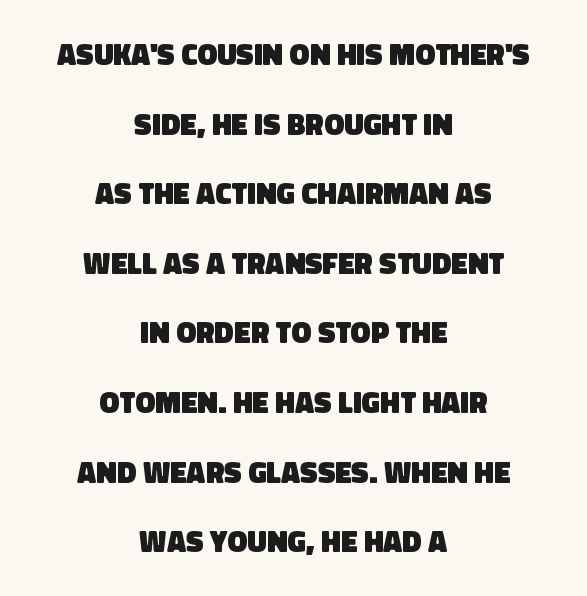
{"serif": "no", "bold": "yes", "weight": "heavy", "width": "normal", "stroke_contrast": "low", "x_height": "large", "monospaced": "no", "underline": "no", "align": "center", "line_spacing": "loose", "line_spacing_ratio": 2.32, "letter_spacing": "normal", "letter_spacing_em": 0.0, "glyph_px": 30}
